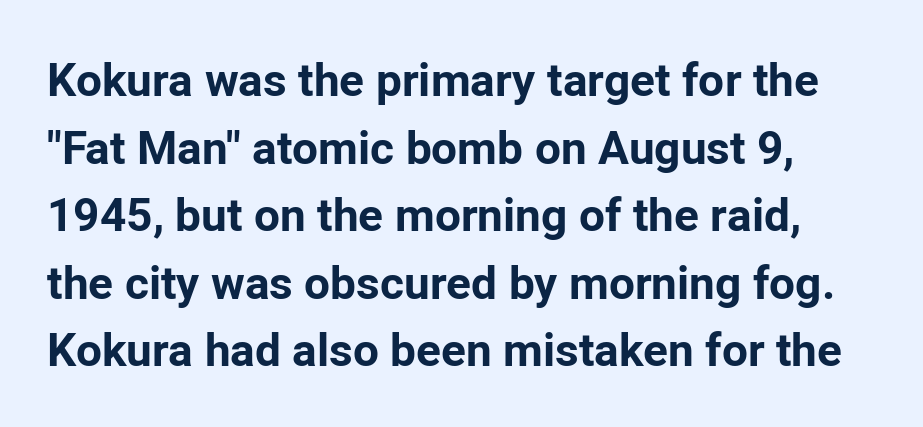
The image shows 46 px bold sans-serif type, upright; set normal line spacing (1.47x), normal letter spacing, not underlined; low stroke contrast and a medium x-height.
